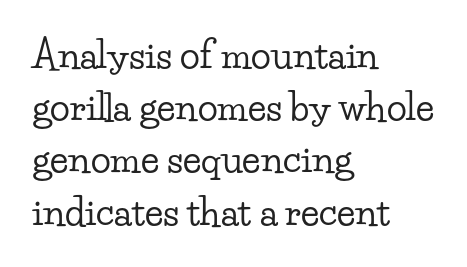
{"serif": "yes", "italic": "no", "width": "wide", "stroke_contrast": "low", "x_height": "small", "monospaced": "no", "underline": "no", "align": "left", "line_spacing": "normal", "line_spacing_ratio": 1.41, "letter_spacing": "normal", "letter_spacing_em": 0.0, "glyph_px": 37}
